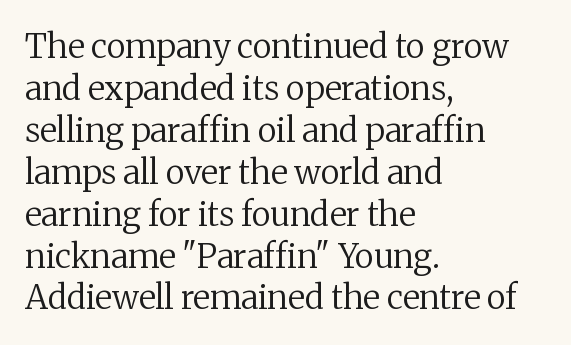
This is the regular roman posture of the typeface. A clean baseline with only descenders dipping below it. Letterform terminals end in serifs throughout the passage. This sample has the flowing, uneven cadence of proportional lettering. Rows of type keep a routine distance in the vertical direction.
